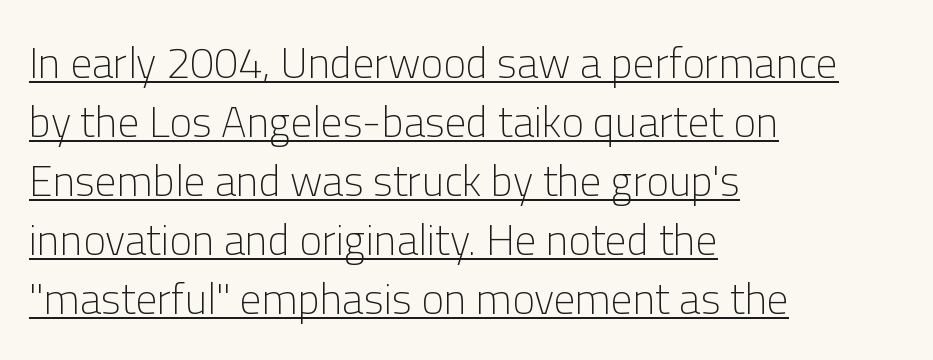
{"serif": "no", "italic": "no", "bold": "no", "weight": "light", "width": "normal", "stroke_contrast": "low", "x_height": "medium", "monospaced": "no", "underline": "yes", "align": "left", "line_spacing": "normal", "line_spacing_ratio": 1.37, "letter_spacing": "normal", "letter_spacing_em": 0.0, "glyph_px": 43}
